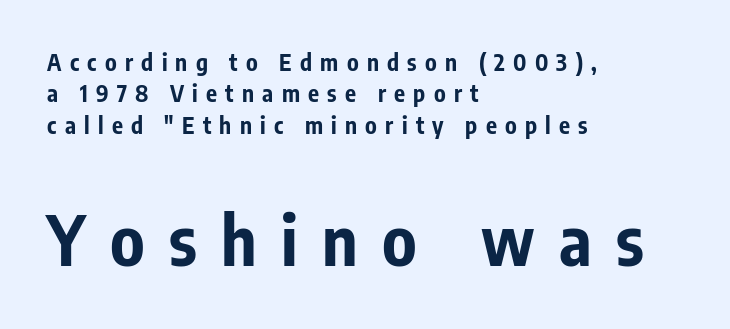
{"serif": "no", "italic": "no", "bold": "yes", "weight": "bold", "width": "condensed", "stroke_contrast": "low", "x_height": "medium", "monospaced": "no", "underline": "no", "align": "left", "line_spacing": "normal", "line_spacing_ratio": 1.36, "letter_spacing": "wide", "letter_spacing_em": 0.36, "larger_block": "second", "size_ratio": 2.96, "glyph_px": 68}
